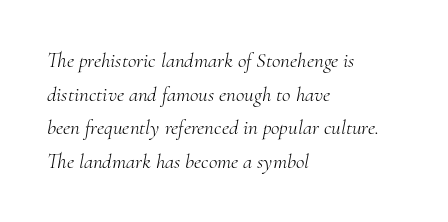
Q: Is the text bold? A: No.
Q: Is the text italic (slanted)? A: Yes, it leans right by about 10 degrees.
Q: Is the text underlined? A: No.
Q: How is the paragraph aligned? A: Left-aligned.
Q: Is the spacing between letters normal or unusually wide? A: Normal.
Q: Is the spacing between lines tight, normal or loose? A: Normal.
